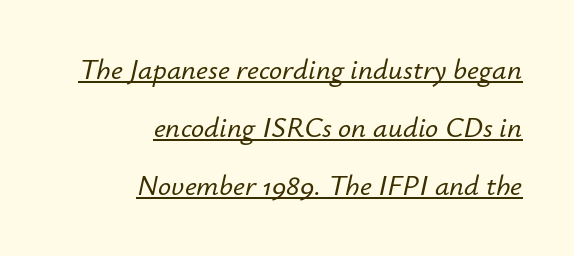
Q: Is the text italic (slanted)? A: Yes, it leans right by about 12 degrees.
Q: Is the text underlined? A: Yes.
Q: How is the paragraph aligned? A: Right-aligned.
Q: Is the spacing between letters normal or unusually wide? A: Normal.
Q: Is the spacing between lines tight, normal or loose? A: Loose.
Q: Width (condensed, normal, or wide)? A: Normal.
Q: Stroke contrast? A: Low.
Q: x-height? A: Small.
Q: Monospaced? A: No.
